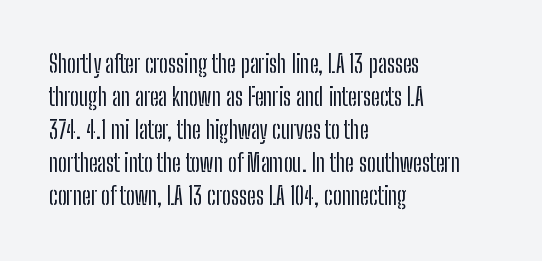
Q: Is the text italic (slanted)? A: No, it is upright.
Q: Is the text underlined? A: No.
Q: How is the paragraph aligned? A: Left-aligned.
Q: Is the spacing between letters normal or unusually wide? A: Normal.
Q: Is the spacing between lines tight, normal or loose? A: Normal.
